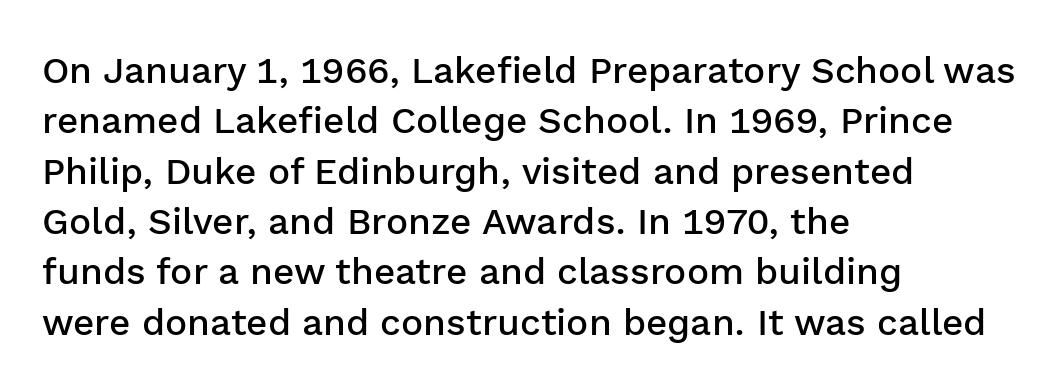
The image shows 37 px semibold sans-serif type, upright; set left-aligned, normal line spacing (1.36x), normal letter spacing, not underlined; low stroke contrast and a medium x-height.
